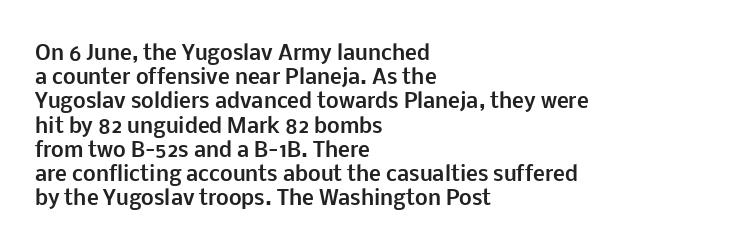
{"italic": "no", "bold": "yes", "underline": "no", "align": "left", "line_spacing_ratio": 1.21, "letter_spacing": "normal", "letter_spacing_em": 0.0, "glyph_px": 20}
